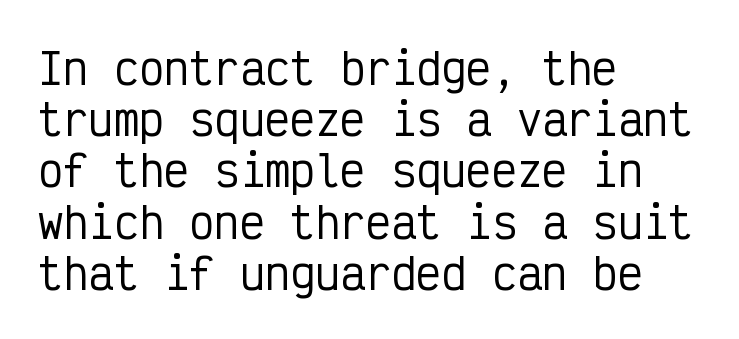
The passage shown is typeset with a sans-serif family. Is the block centered? No — it sits flush against the left margin. Has an underline been added? It has not. The axis of the letterforms is exactly vertical. The tracking reads as untouched default to a designer's eye.
